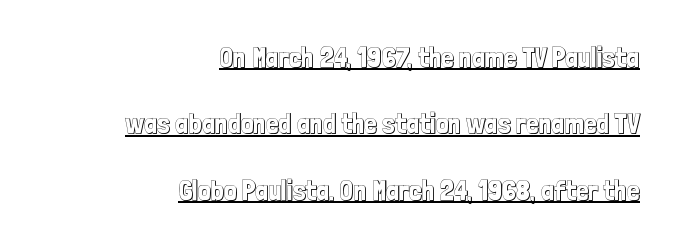
{"italic": "no", "width": "condensed", "x_height": "medium", "monospaced": "no", "underline": "yes", "align": "right", "line_spacing": "loose", "line_spacing_ratio": 2.37, "letter_spacing": "normal", "letter_spacing_em": 0.0, "glyph_px": 28}
